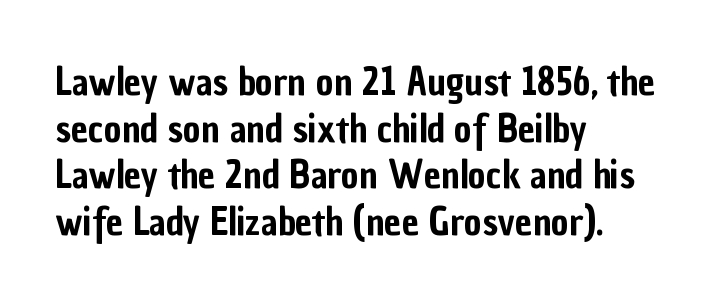
The passage shown is typed in a proportional face where columns would drift. Here the glyphs are tracked normally, forming tight word shapes. Unlike a traditional serif, this face leaves its strokes unadorned. Typeset ragged right — the left edge is the straight one. These lines were composed using upright roman letters.
